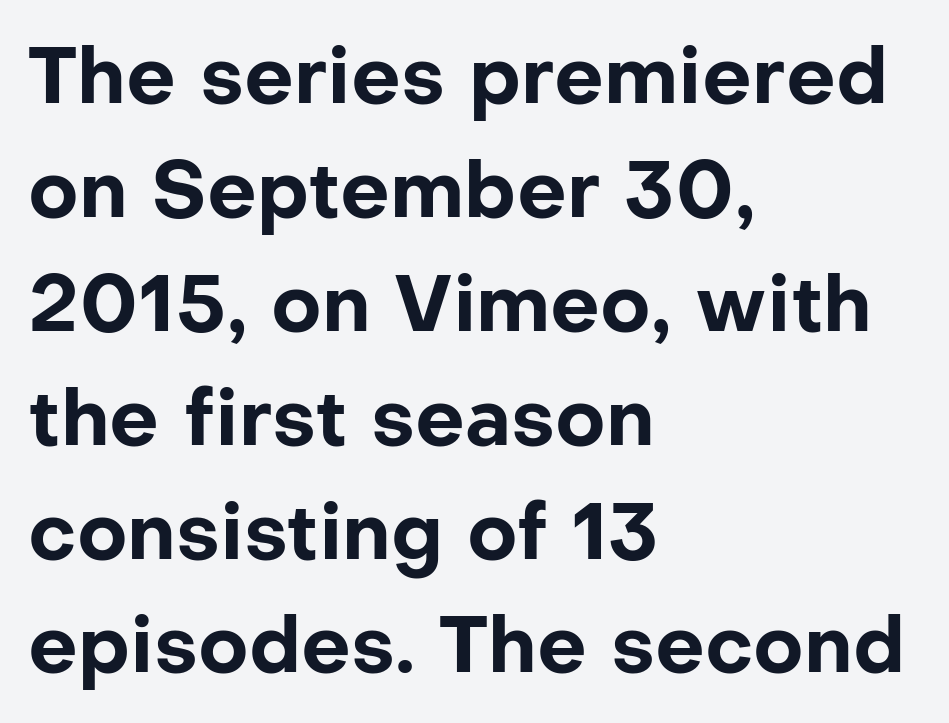
Spacing between characters is what you'd get straight out of the box. I'd describe the lettering as bold — thick and assertive. The type sits square on the baseline with zero lean. A typesetter would call this proportional, since set widths differ per character. Serif or sans? Sans — the stroke terminals are bare.
